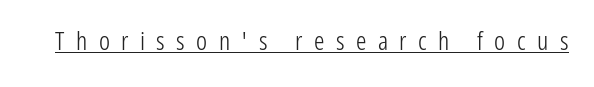
{"italic": "no", "bold": "no", "underline": "yes", "letter_spacing": "wide", "letter_spacing_em": 0.44, "glyph_px": 26}
